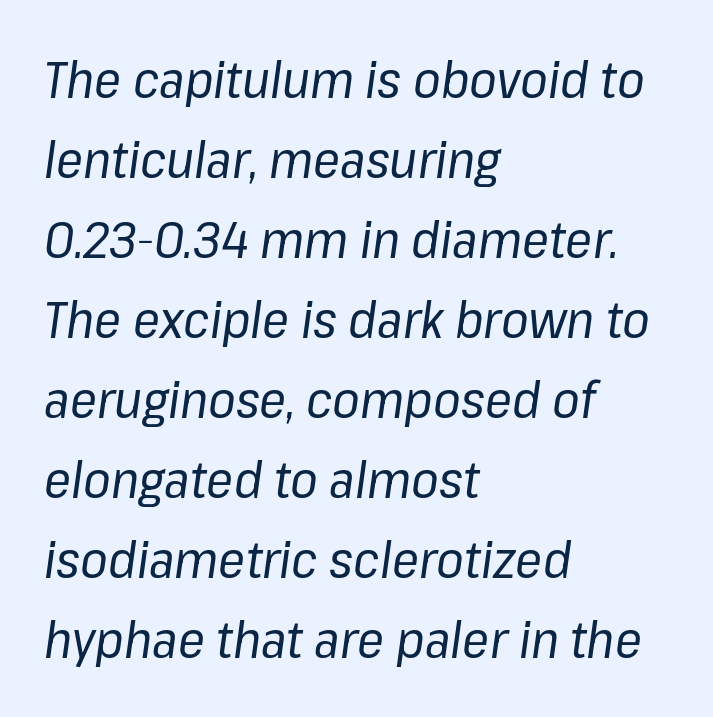
Looks like regular typesetting: each glyph gets only the width it needs. The text block is weighted toward the left margin, trailing off unevenly rightward. The weight tops out at a normal text grade. In terms of leading, this rendering sits right in the middle. Posture: slanted.
